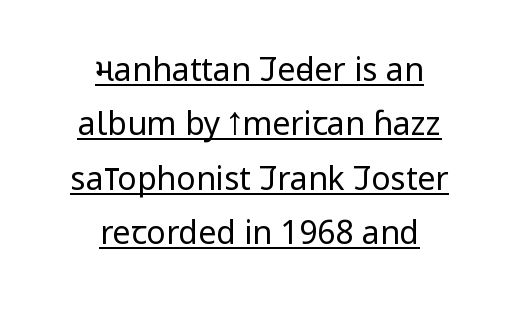
{"serif": "no", "italic": "no", "bold": "no", "weight": "regular", "width": "condensed", "stroke_contrast": "low", "x_height": "large", "monospaced": "no", "underline": "yes", "align": "center", "line_spacing": "normal", "line_spacing_ratio": 1.7, "letter_spacing": "normal", "letter_spacing_em": 0.0, "glyph_px": 32}
